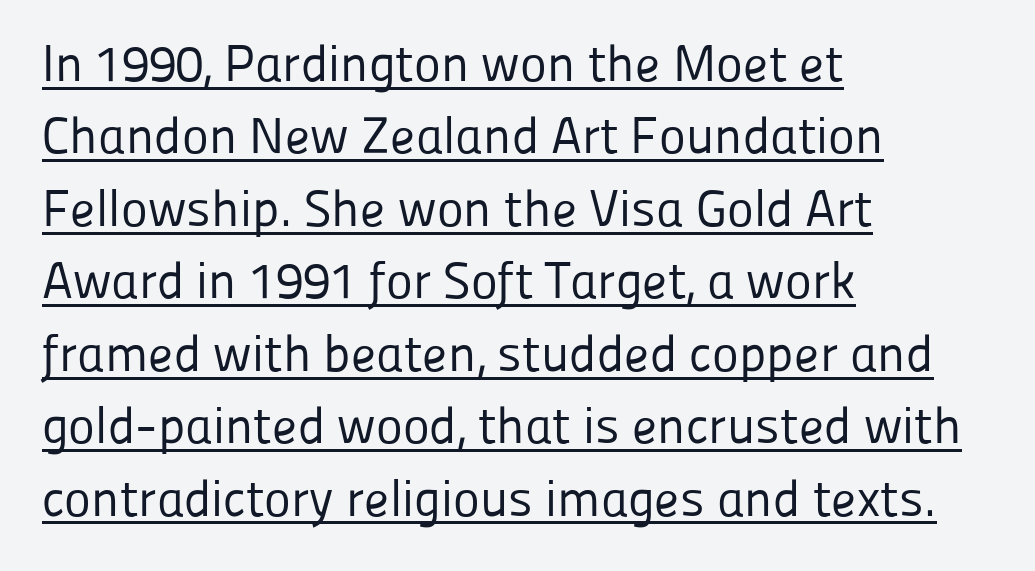
Q: Is the text bold? A: No.
Q: Is the text italic (slanted)? A: No, it is upright.
Q: Is the typeface a serif or a sans-serif typeface? A: Sans-serif.
Q: Is the text underlined? A: Yes.
Q: How is the paragraph aligned? A: Left-aligned.
Q: Is the spacing between letters normal or unusually wide? A: Normal.
Q: Is the spacing between lines tight, normal or loose? A: Normal.
Q: Width (condensed, normal, or wide)? A: Normal.
Q: Stroke contrast? A: Low.
Q: x-height? A: Medium.
Q: Monospaced? A: No.
